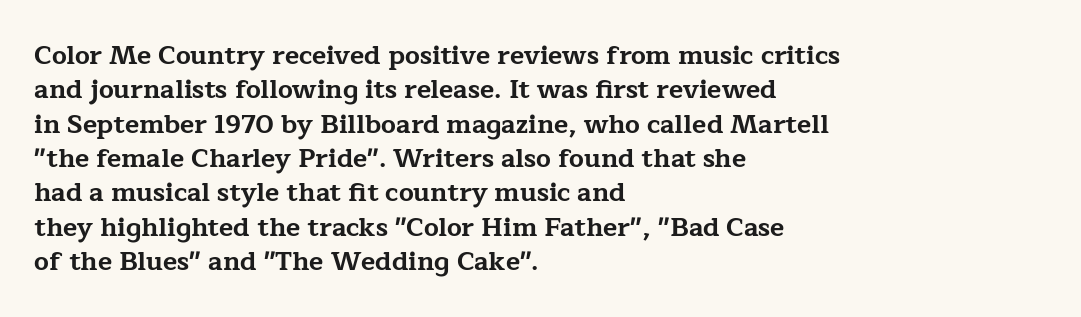
{"italic": "no", "bold": "yes", "underline": "no", "align": "left", "line_spacing": "normal", "line_spacing_ratio": 1.32, "letter_spacing": "normal", "letter_spacing_em": 0.0, "glyph_px": 26}
